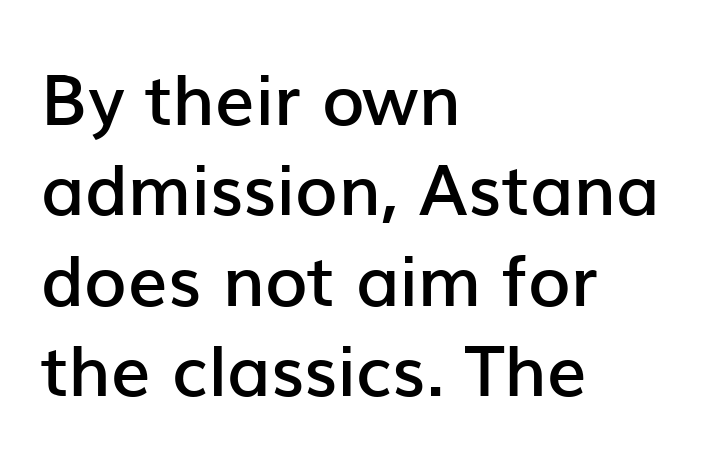
{"serif": "no", "italic": "no", "bold": "semi", "weight": "semibold", "width": "normal", "stroke_contrast": "low", "x_height": "medium", "monospaced": "no", "underline": "no", "align": "left", "line_spacing": "normal", "line_spacing_ratio": 1.29, "letter_spacing": "normal", "letter_spacing_em": 0.0, "glyph_px": 70}
